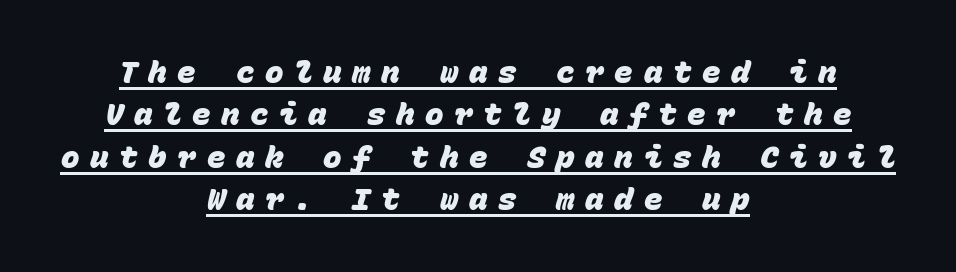
{"serif": "no", "bold": "yes", "weight": "heavy", "width": "normal", "stroke_contrast": "low", "x_height": "large", "monospaced": "yes", "underline": "yes", "align": "center", "line_spacing": "normal", "line_spacing_ratio": 1.37, "letter_spacing": "wide", "letter_spacing_em": 0.34, "glyph_px": 31}
